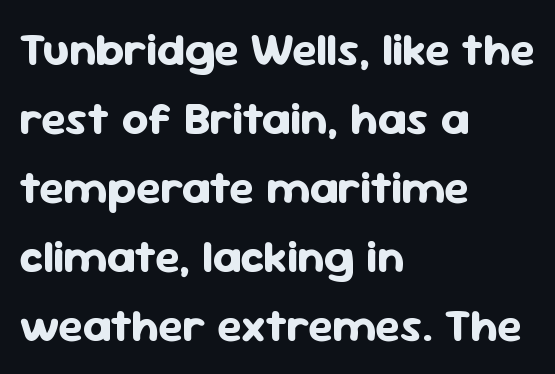
The type family on display is of the sans-serif kind. The face used here is proportionally spaced, like ordinary book or web type. The lettering stays uniformly vertical, giving the passage a roman look. The foot of each line stays bare and open. The rendering uses a moderate line-height, typical for paragraphs.
